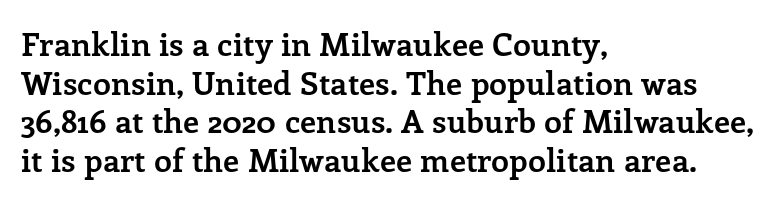
Q: Is the text bold? A: Yes.
Q: Is the text italic (slanted)? A: No, it is upright.
Q: Is the typeface a serif or a sans-serif typeface? A: Serif.
Q: Is the text underlined? A: No.
Q: How is the paragraph aligned? A: Left-aligned.
Q: Is the spacing between letters normal or unusually wide? A: Normal.
Q: Width (condensed, normal, or wide)? A: Normal.
Q: Stroke contrast? A: Low.
Q: x-height? A: Medium.
Q: Monospaced? A: No.
